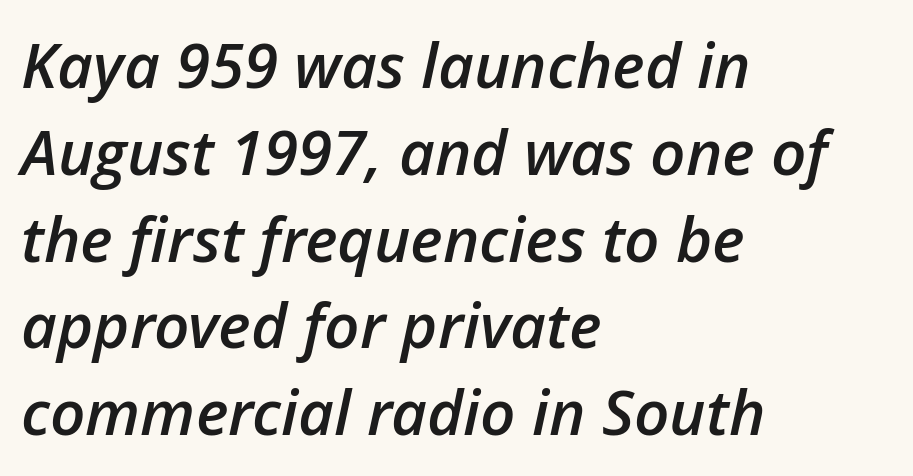
The image shows 62 px semibold type, italic (leaning right); set left-aligned, normal line spacing (1.4x), normal letter spacing, not underlined; low stroke contrast and a medium x-height.
